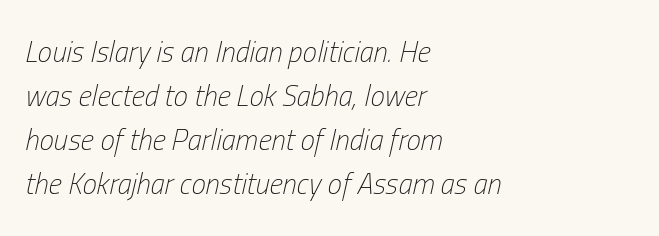
The image shows 29 px light, condensed type, italic (leaning right); set left-aligned, normal line spacing (1.52x), normal letter spacing, not underlined; low stroke contrast and a medium x-height.
